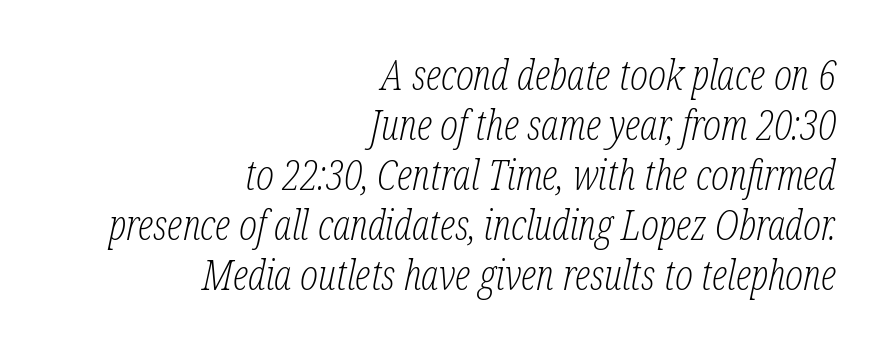
Plain, unruled lines of type. The passage shown is typed in a proportional face where columns would drift. Notice how the passage keeps a crisp vertical edge on the right only. Nobody touched the tracking dial on this one.
